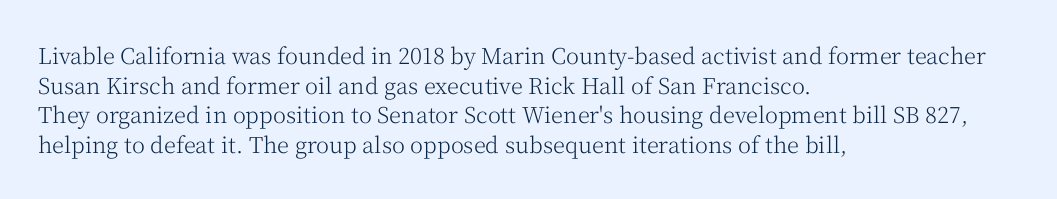
Unmarked baselines from the first word to the last. The designer left line spacing at the default. The rendering anchors every line to the left-hand side. The gaps between neighbouring characters are ordinary and unremarkable. The type sits square on the baseline with zero lean.
